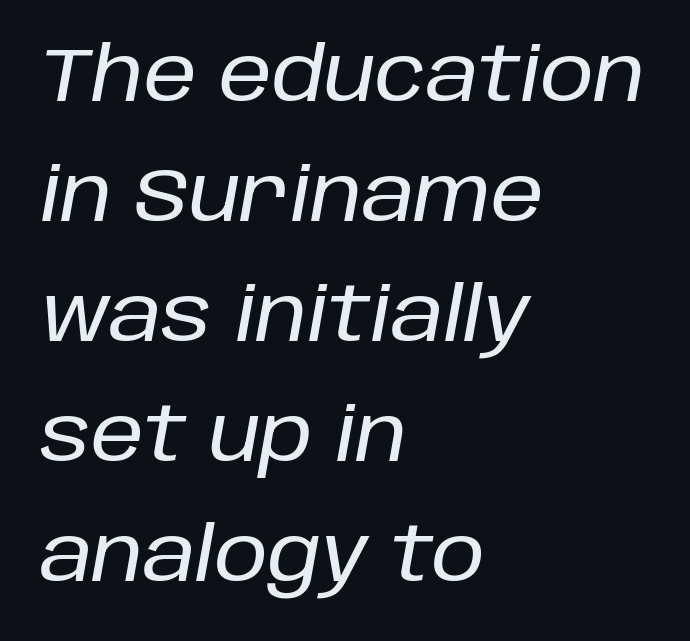
Q: Is the text italic (slanted)? A: Yes, it leans right by about 10 degrees.
Q: Is the text underlined? A: No.
Q: How is the paragraph aligned? A: Left-aligned.
Q: Is the spacing between letters normal or unusually wide? A: Normal.
Q: Is the spacing between lines tight, normal or loose? A: Normal.
Q: Width (condensed, normal, or wide)? A: Normal.
Q: Stroke contrast? A: Low.
Q: x-height? A: Large.
Q: Monospaced? A: No.
